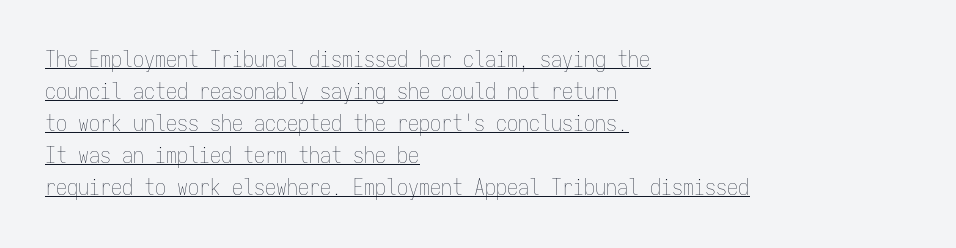
Q: Is the text bold? A: No.
Q: Is the text italic (slanted)? A: No, it is upright.
Q: Is the text underlined? A: Yes.
Q: How is the paragraph aligned? A: Left-aligned.
Q: Is the spacing between letters normal or unusually wide? A: Normal.
Q: Is the spacing between lines tight, normal or loose? A: Normal.
